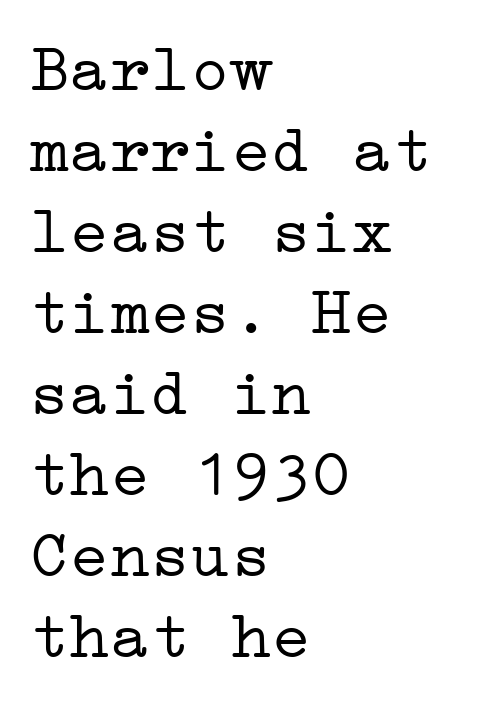
Q: Is the text bold? A: No.
Q: Is the text italic (slanted)? A: No, it is upright.
Q: Is the typeface a serif or a sans-serif typeface? A: Serif.
Q: Is the text underlined? A: No.
Q: How is the paragraph aligned? A: Left-aligned.
Q: Is the spacing between letters normal or unusually wide? A: Normal.
Q: Width (condensed, normal, or wide)? A: Wide.
Q: Stroke contrast? A: Low.
Q: x-height? A: Medium.
